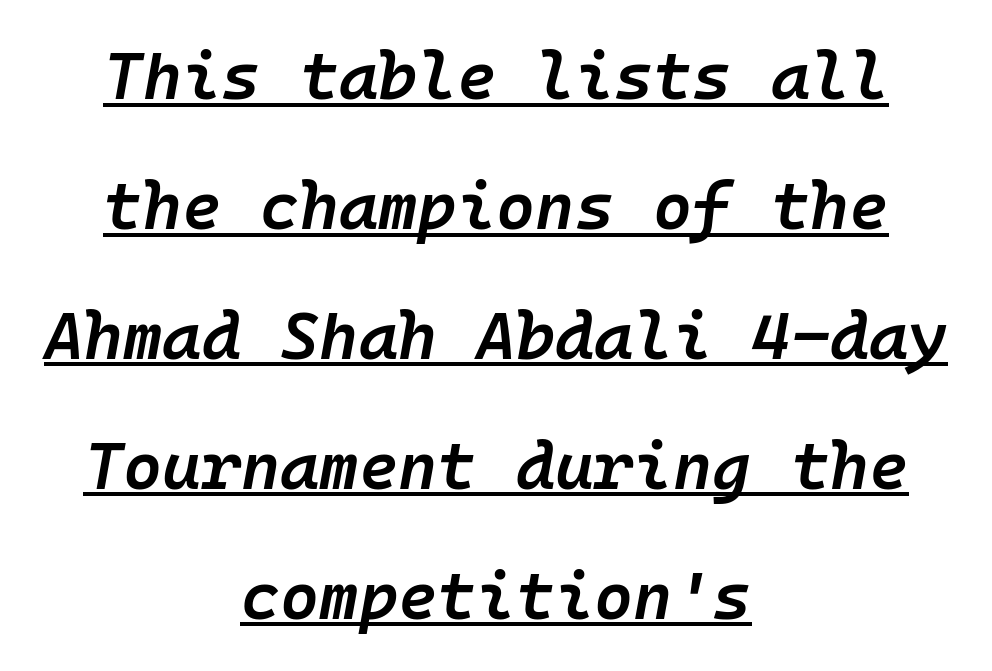
{"italic": "yes", "lean": "right", "slant_degrees": 10, "bold": "semi", "weight": "semibold", "width": "normal", "stroke_contrast": "low", "x_height": "medium", "monospaced": "yes", "underline": "yes", "align": "center", "line_spacing": "loose", "line_spacing_ratio": 1.94, "letter_spacing": "normal", "letter_spacing_em": 0.0, "glyph_px": 67}
